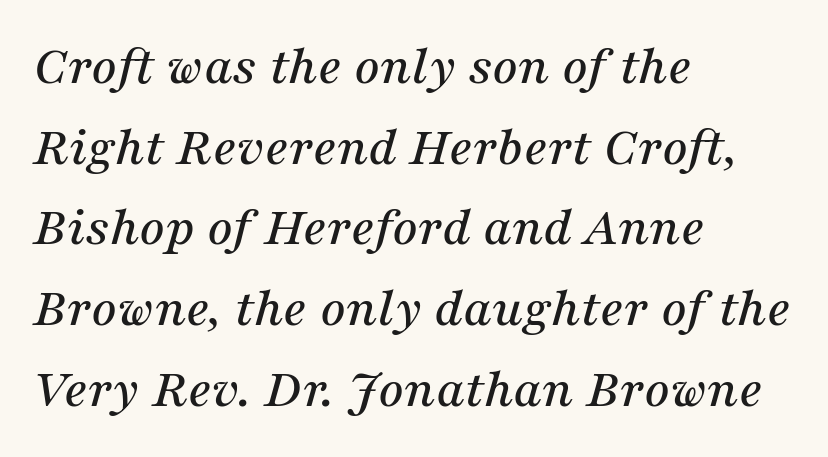
Honestly, the row spacing looks completely unremarkable. Unmarked baselines from the first word to the last. The setting favours the left margin, as ordinary paragraphs usually do. The axis of the letterforms is tilted away from vertical.
